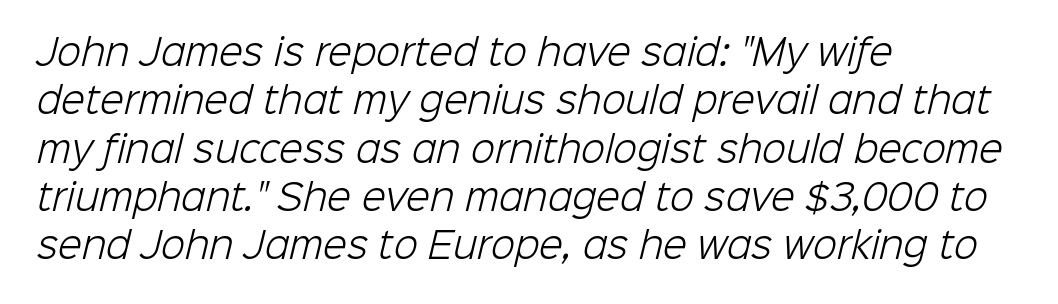
The image shows 35 px light sans-serif type; set left-aligned, normal line spacing (1.38x), normal letter spacing, not underlined; low stroke contrast and a medium x-height.
